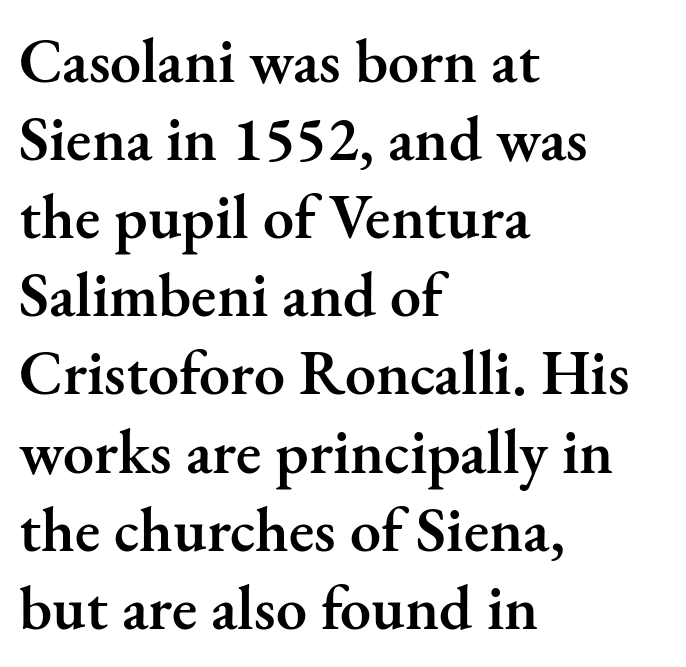
{"serif": "yes", "italic": "no", "bold": "semi", "weight": "semibold", "width": "normal", "stroke_contrast": "medium", "x_height": "small", "monospaced": "no", "underline": "no", "align": "left", "line_spacing": "normal", "line_spacing_ratio": 1.26, "letter_spacing": "normal", "letter_spacing_em": 0.0, "glyph_px": 62}
